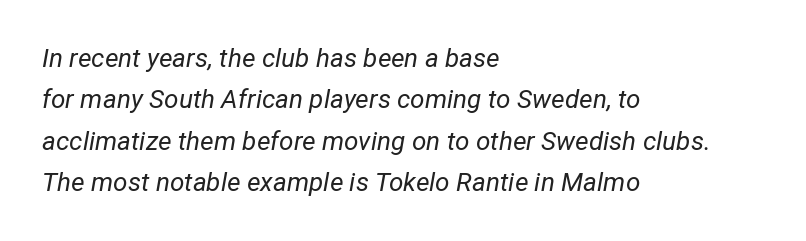
Horizontal bands of white between lines are of average thickness. The space directly below the letters is spotless. Between one letter and the next there's only the usual sliver of space. Characters are canted at an angle relative to the baseline's perpendicular. The weight tops out at a normal text grade. Reading down the block, your eye returns to a fixed left position each line.
